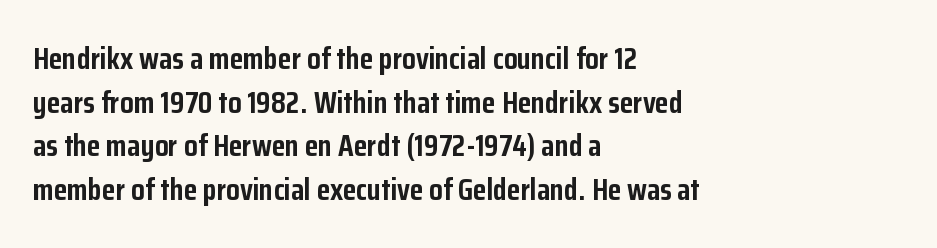
{"serif": "no", "italic": "no", "bold": "yes", "weight": "semibold", "width": "condensed", "stroke_contrast": "low", "x_height": "medium", "monospaced": "no", "underline": "no", "align": "left", "line_spacing": "normal", "line_spacing_ratio": 1.41, "letter_spacing": "normal", "letter_spacing_em": 0.0, "glyph_px": 31}
